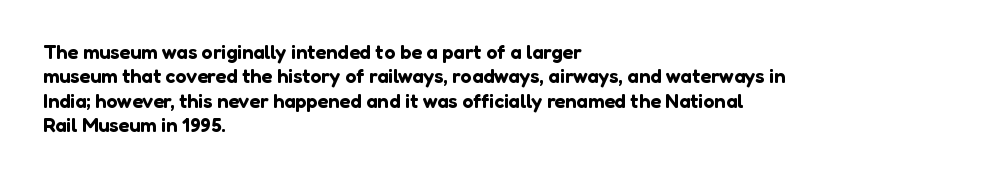
Look at the tracking — it's just the regular setting, nothing added. Horizontal alignment here is leftward, the default for most running prose. Clear beneath every line of the passage. Unlike italic type, these characters show no tilt at all.
